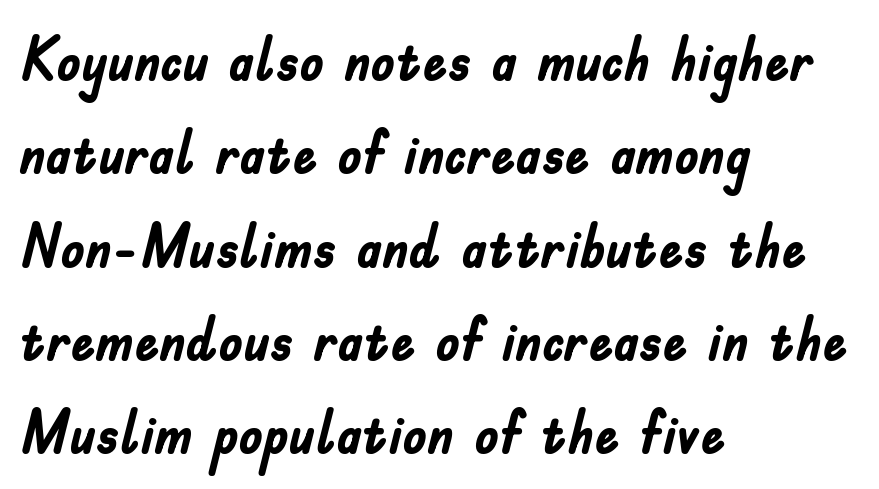
{"serif": "no", "bold": "yes", "weight": "semibold", "width": "condensed", "stroke_contrast": "low", "x_height": "small", "monospaced": "no", "underline": "no", "align": "left", "line_spacing": "normal", "line_spacing_ratio": 1.53, "letter_spacing": "normal", "letter_spacing_em": 0.0, "glyph_px": 61}
